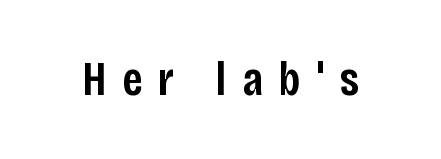
These lines are composed in type without serifs. The letters stand upright; this is a roman face. Is this a fixed-width face? No — the glyphs have proportional, varying widths. Quick note: underline off. Glyph-to-glyph distance is far greater than everyday printed text.
